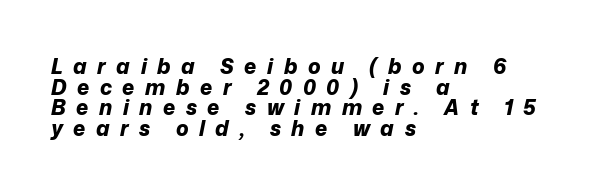
Q: Is the text bold? A: Yes.
Q: Is the text italic (slanted)? A: Yes, it leans right by about 12 degrees.
Q: Is the text underlined? A: No.
Q: How is the paragraph aligned? A: Left-aligned.
Q: Is the spacing between letters normal or unusually wide? A: Unusually wide.
Q: Is the spacing between lines tight, normal or loose? A: Tight.
